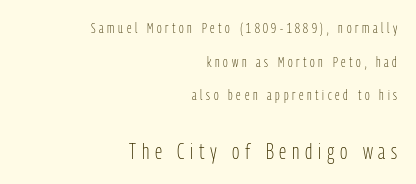
Q: Is the text bold? A: No.
Q: Is the text italic (slanted)? A: No, it is upright.
Q: Is the text underlined? A: No.
Q: How is the paragraph aligned? A: Right-aligned.
Q: Is the spacing between letters normal or unusually wide? A: Unusually wide.
Q: Is the spacing between lines tight, normal or loose? A: Loose.
Q: Which block of text is set in a larger size, the first (top) or the second (bottom)? A: The second (bottom) one.
